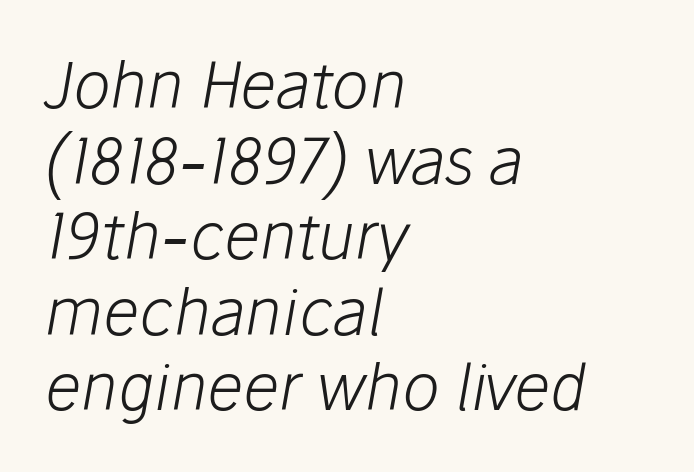
Q: Is the text bold? A: No.
Q: Is the text italic (slanted)? A: Yes, it leans right by about 10 degrees.
Q: Is the text underlined? A: No.
Q: How is the paragraph aligned? A: Left-aligned.
Q: Is the spacing between letters normal or unusually wide? A: Normal.
Q: Width (condensed, normal, or wide)? A: Normal.
Q: Stroke contrast? A: Low.
Q: x-height? A: Medium.
Q: Monospaced? A: No.
